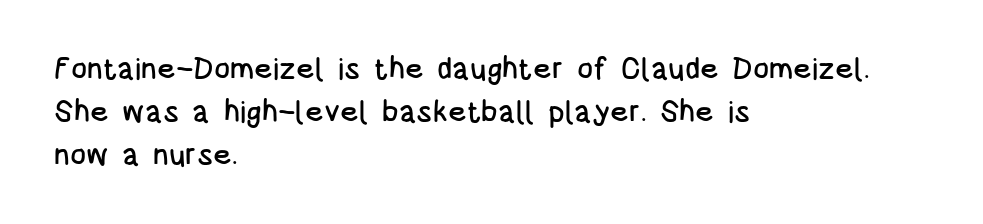
{"serif": "no", "italic": "no", "width": "condensed", "stroke_contrast": "low", "x_height": "large", "monospaced": "no", "underline": "no", "align": "left", "line_spacing": "normal", "line_spacing_ratio": 1.43, "letter_spacing": "normal", "letter_spacing_em": 0.0, "glyph_px": 30}
